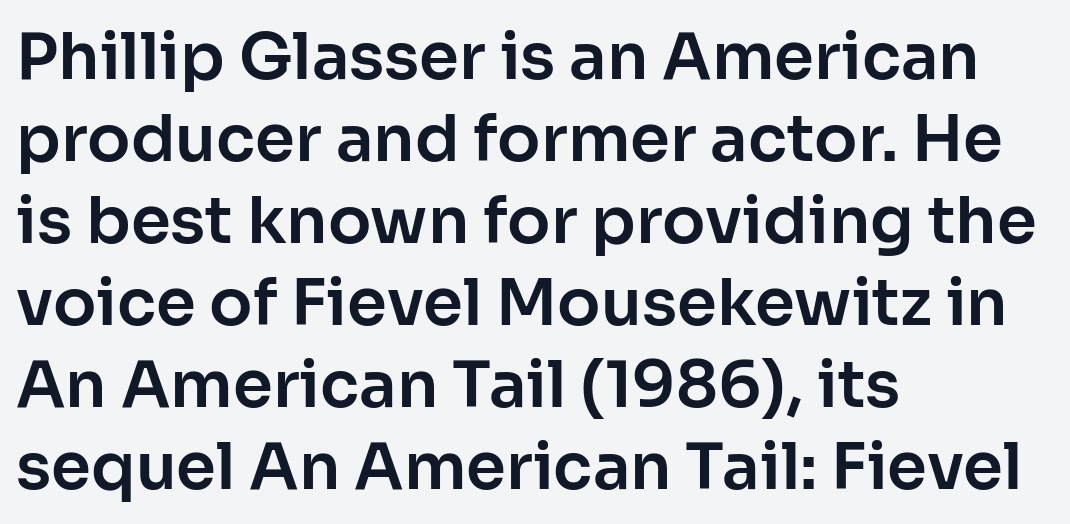
{"serif": "no", "italic": "no", "width": "normal", "stroke_contrast": "low", "x_height": "medium", "monospaced": "no", "underline": "no", "align": "left", "line_spacing": "normal", "line_spacing_ratio": 1.28, "letter_spacing": "normal", "letter_spacing_em": 0.0, "glyph_px": 64}
